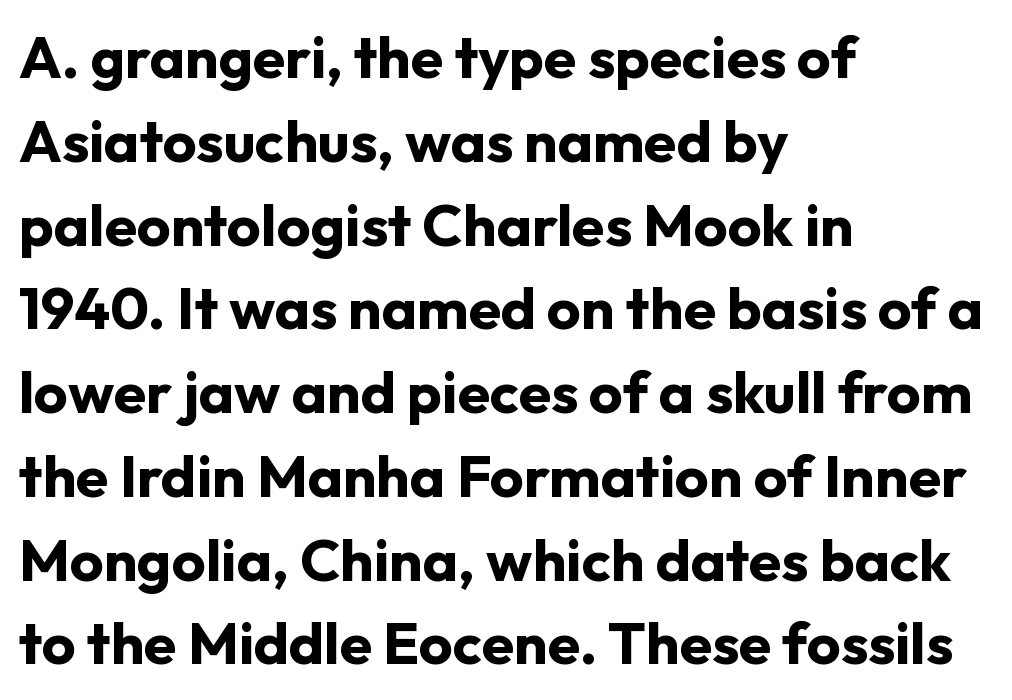
The image shows 59 px bold sans-serif type, upright; set left-aligned, normal line spacing (1.42x), normal letter spacing, not underlined; low stroke contrast and a medium x-height.
